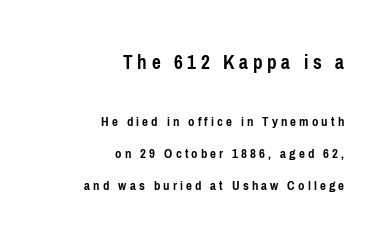
The image shows 21 px bold type, upright; set right-aligned, loose line spacing (2.29x), unusually wide letter spacing (+0.22 em), not underlined; the first (top) block is 1.5x larger.
